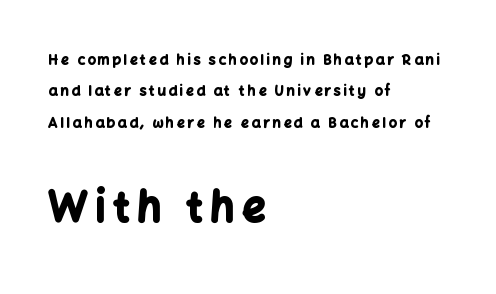
Check where the strokes stop: nothing finishes them off — pure sans. Caption: multi-line text, flush left, ragged right. The glyphs have the mass of a bold cut. The passage shown is not underscored anywhere. Italic? Not at all — the glyphs are vertical.
